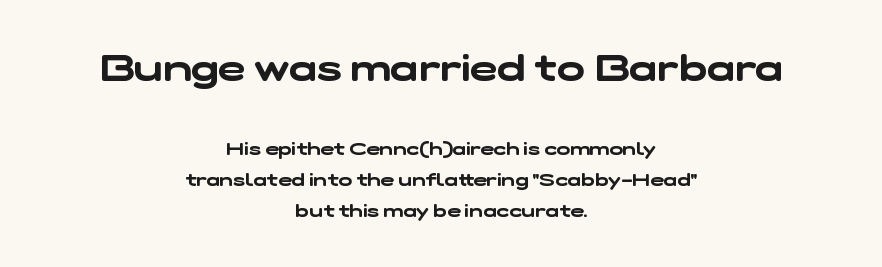
{"serif": "no", "width": "wide", "stroke_contrast": "low", "x_height": "medium", "monospaced": "no", "underline": "no", "align": "center", "line_spacing_ratio": 1.72, "letter_spacing": "normal", "letter_spacing_em": 0.0, "larger_block": "first", "size_ratio": 2.06, "glyph_px": 37}
